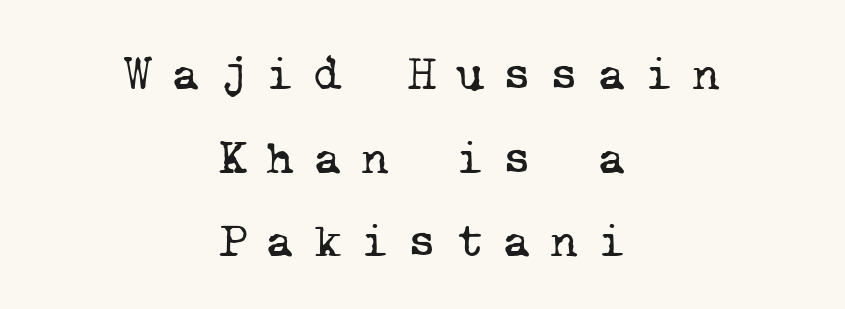
Q: Is the text bold? A: No.
Q: Is the typeface a serif or a sans-serif typeface? A: Serif.
Q: Is the text underlined? A: No.
Q: How is the paragraph aligned? A: Centered.
Q: Is the spacing between letters normal or unusually wide? A: Unusually wide.
Q: Width (condensed, normal, or wide)? A: Normal.
Q: Stroke contrast? A: Low.
Q: x-height? A: Medium.
Q: Monospaced? A: Yes.
